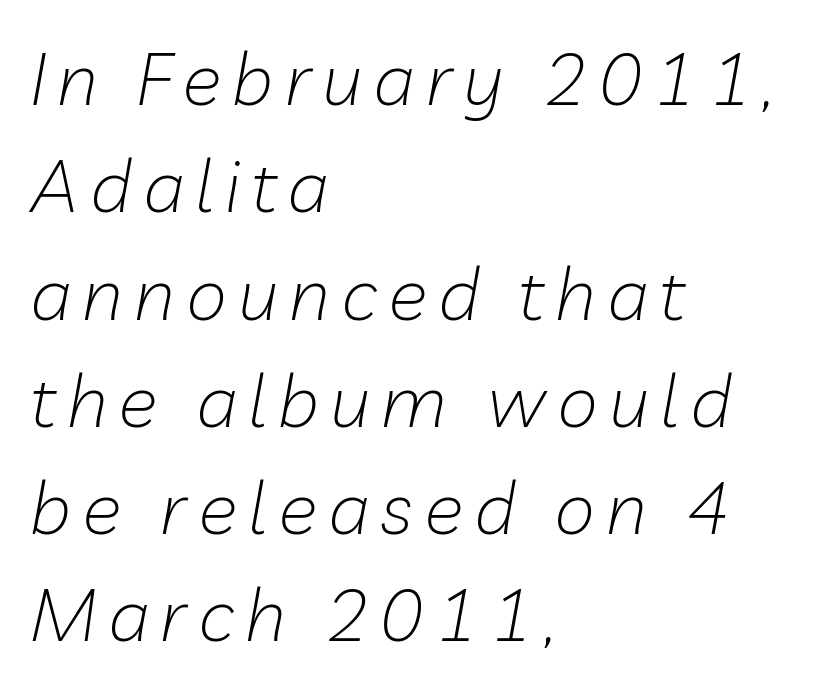
Q: Is the text bold? A: No.
Q: Is the text italic (slanted)? A: Yes, it leans right by about 10 degrees.
Q: Is the text underlined? A: No.
Q: How is the paragraph aligned? A: Left-aligned.
Q: Is the spacing between lines tight, normal or loose? A: Normal.
Q: Width (condensed, normal, or wide)? A: Normal.
Q: Stroke contrast? A: Low.
Q: x-height? A: Medium.
Q: Monospaced? A: No.
